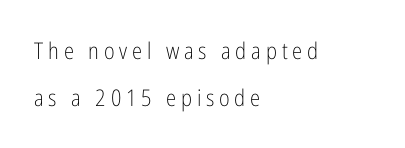
{"italic": "no", "bold": "no", "underline": "no", "align": "left", "line_spacing": "loose", "line_spacing_ratio": 2.06, "letter_spacing": "wide", "letter_spacing_em": 0.21, "glyph_px": 23}
